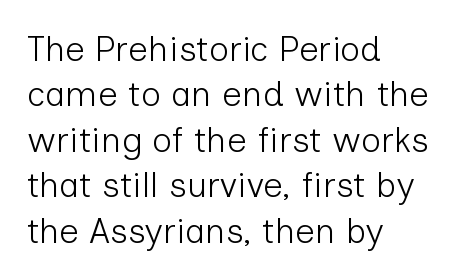
The cut favours lightness, reaching ordinary text weight at its darkest. The type is set solid horizontally, with unmodified tracking. You can tell from the bare stems that sans-serif type was used. Beneath every word, the page is bare. The letters advance in unequal steps, a hallmark of proportional type. Quick note: interline space is typical.
